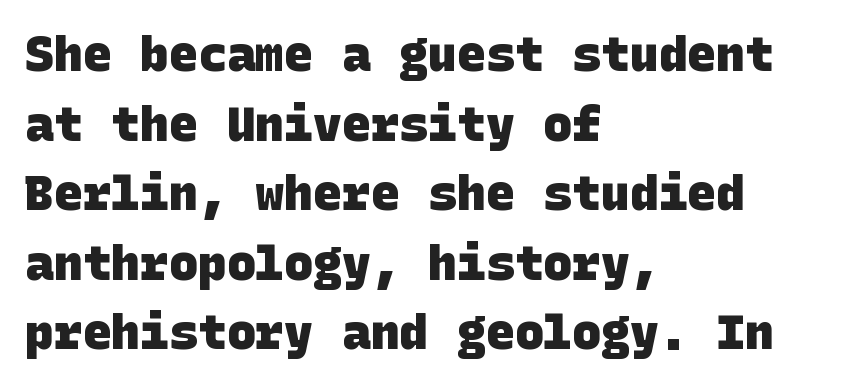
Leading matches the norm, producing a regular column. Glance below the letters and you will spot only blank space. Every row of glyphs begins at an identical x-position on the left. Does the weight exceed regular? Yes, all the way to bold. Regarding serifs, this sample does without them.
